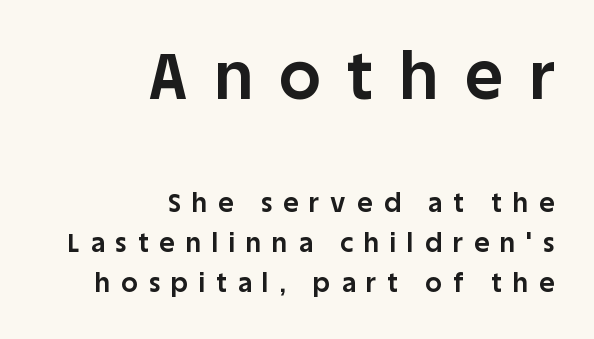
In terms of weight, the rendering is a true, heavy bold. The ragged edge is on the left, which tells us the setting is flush right. The lettering holds an erect, upright posture throughout. The string is rendered with underlining switched off.
